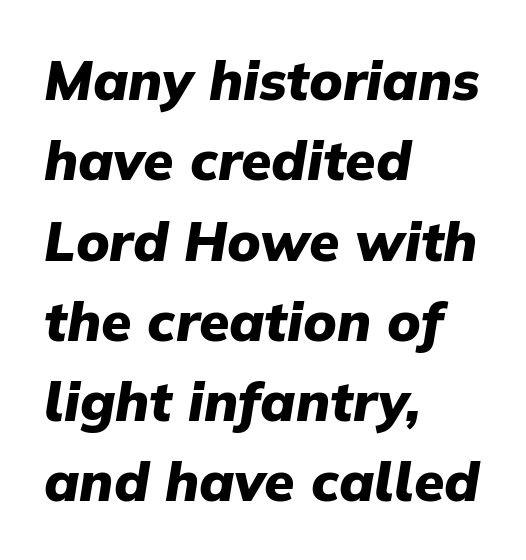
You could not count columns in this text — the font is proportionally spaced. Short note: letters normally spaced. Line beginnings align vertically; line endings do not. The passage shown is not underscored anywhere. These lines were composed using italics. A dark, heavy texture on the line: the type is bold.
